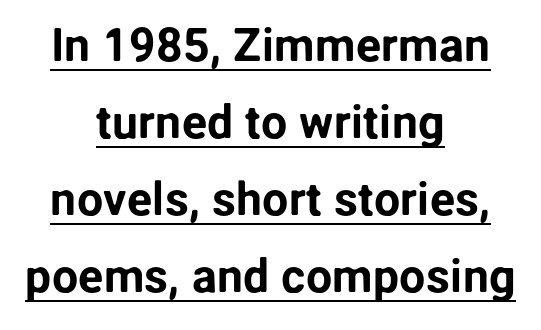
The image shows 47 px sans-serif type, upright; set centered, normal line spacing (1.64x), normal letter spacing, underlined; low stroke contrast and a medium x-height.
